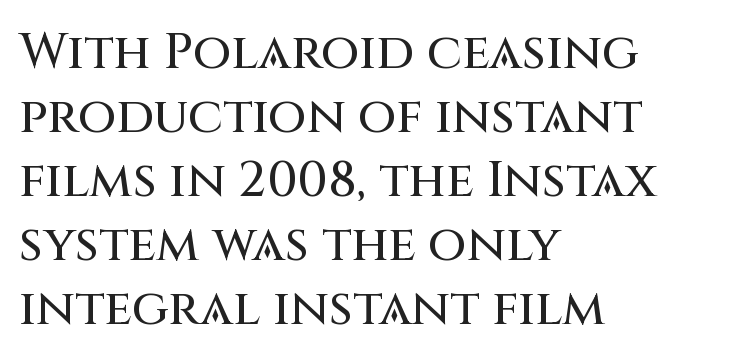
The image shows 50 px sans-serif type, upright; set left-aligned, normal line spacing (1.28x), normal letter spacing, not underlined; medium stroke contrast and a large x-height.
